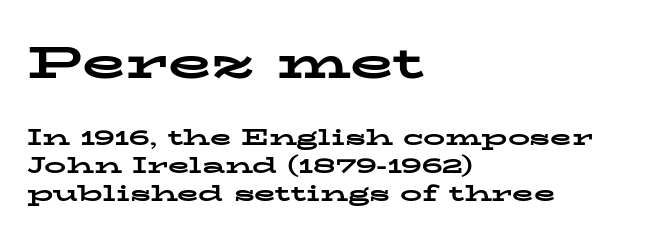
{"serif": "yes", "italic": "no", "bold": "yes", "weight": "bold", "width": "wide", "stroke_contrast": "low", "x_height": "medium", "monospaced": "no", "underline": "no", "align": "left", "line_spacing": "normal", "line_spacing_ratio": 1.27, "letter_spacing": "normal", "letter_spacing_em": 0.0, "larger_block": "first", "size_ratio": 2.05, "glyph_px": 45}
